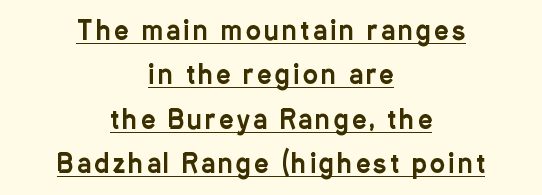
The image shows 25 px text type, upright; set centered, line spacing 1.78x, underlined.
